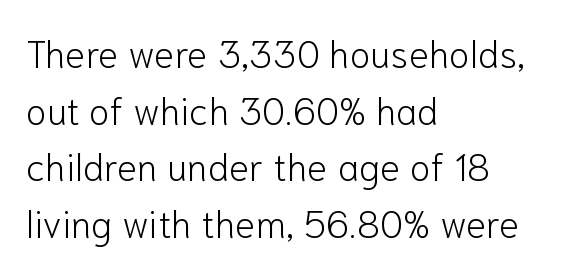
The image shows 38 px light sans-serif type, upright; set left-aligned, normal line spacing (1.49x), normal letter spacing, not underlined; low stroke contrast and a medium x-height.
